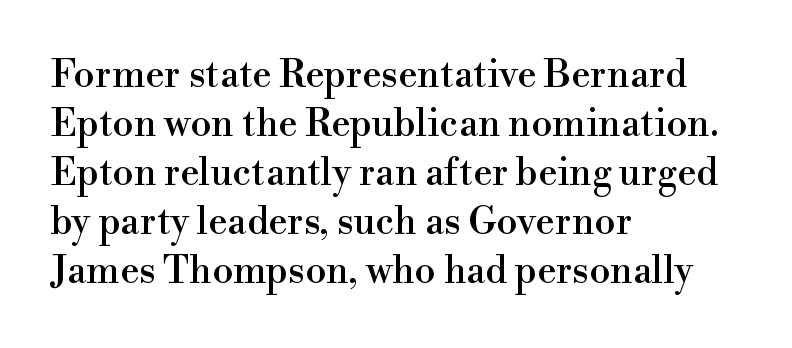
Q: Is the text italic (slanted)? A: No, it is upright.
Q: Is the typeface a serif or a sans-serif typeface? A: Serif.
Q: Is the text underlined? A: No.
Q: How is the paragraph aligned? A: Left-aligned.
Q: Is the spacing between letters normal or unusually wide? A: Normal.
Q: Is the spacing between lines tight, normal or loose? A: Normal.
Q: Width (condensed, normal, or wide)? A: Normal.
Q: Stroke contrast? A: High.
Q: x-height? A: Small.
Q: Monospaced? A: No.
